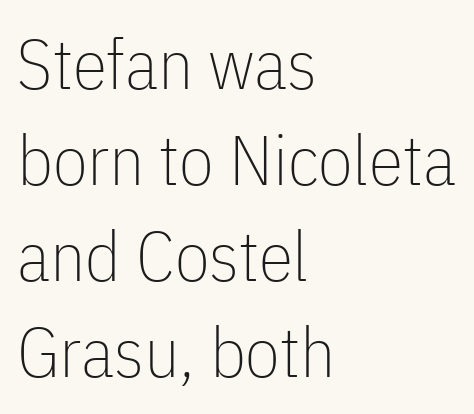
{"serif": "no", "italic": "no", "bold": "no", "weight": "thin", "width": "condensed", "stroke_contrast": "low", "x_height": "medium", "monospaced": "no", "underline": "no", "align": "left", "line_spacing": "normal", "line_spacing_ratio": 1.37, "letter_spacing": "normal", "letter_spacing_em": 0.0, "glyph_px": 70}
